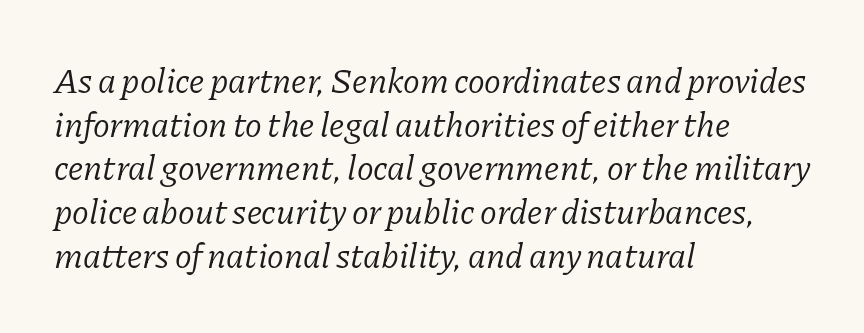
Q: Is the text bold? A: No.
Q: Is the text italic (slanted)? A: Yes, it leans right by about 11 degrees.
Q: Is the typeface a serif or a sans-serif typeface? A: Serif.
Q: Is the text underlined? A: No.
Q: How is the paragraph aligned? A: Left-aligned.
Q: Is the spacing between letters normal or unusually wide? A: Normal.
Q: Is the spacing between lines tight, normal or loose? A: Normal.
Q: Width (condensed, normal, or wide)? A: Normal.
Q: Stroke contrast? A: Low.
Q: x-height? A: Medium.
Q: Monospaced? A: No.
